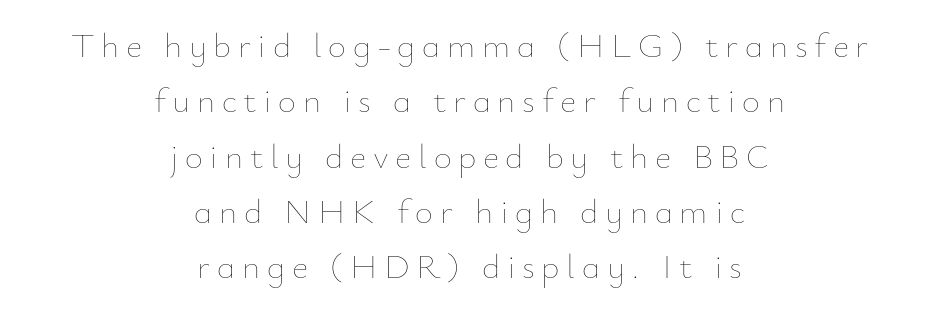
Reading down the column, the eye jumps a familiar distance to each next line. The face used here is proportionally spaced, like ordinary book or web type. No letter is thick-stroked: the sample isn't bold. Does the copy run flush right? No — it is centered line by line. Unlike italic type, these characters show no tilt at all. Nobody drew a line under any word here.
